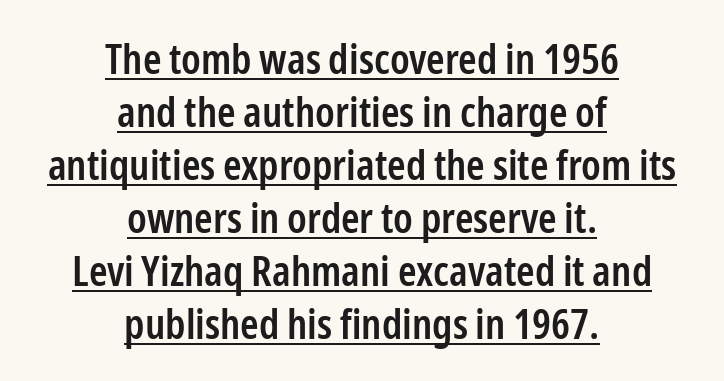
The image shows 42 px semibold, condensed sans-serif type, upright; set centered, normal line spacing (1.26x), normal letter spacing, underlined; low stroke contrast and a medium x-height.
